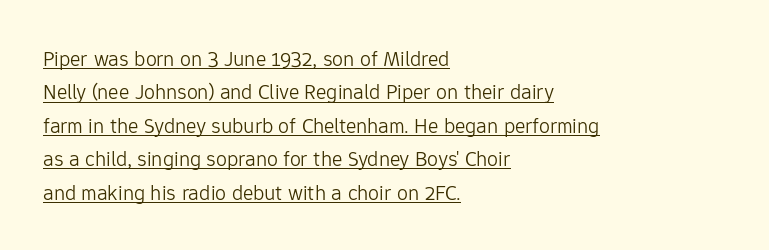
{"italic": "no", "bold": "no", "underline": "yes", "align": "left", "line_spacing": "normal", "line_spacing_ratio": 1.52, "letter_spacing": "normal", "letter_spacing_em": 0.0, "glyph_px": 22}
